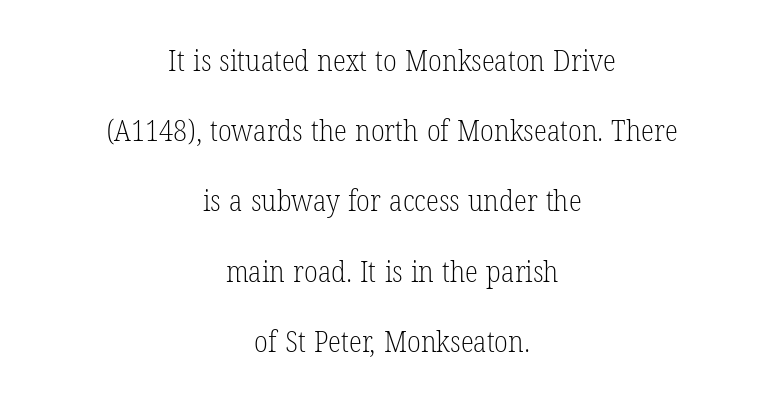
Q: Is the text bold? A: No.
Q: Is the text italic (slanted)? A: No, it is upright.
Q: Is the typeface a serif or a sans-serif typeface? A: Serif.
Q: Is the text underlined? A: No.
Q: How is the paragraph aligned? A: Centered.
Q: Is the spacing between letters normal or unusually wide? A: Normal.
Q: Is the spacing between lines tight, normal or loose? A: Loose.
Q: Width (condensed, normal, or wide)? A: Condensed.
Q: Stroke contrast? A: Low.
Q: x-height? A: Medium.
Q: Monospaced? A: No.
